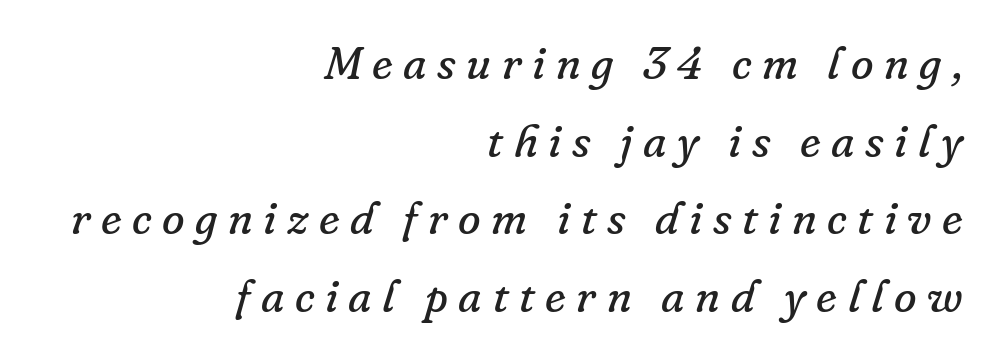
{"serif": "yes", "italic": "yes", "lean": "right", "slant_degrees": 16, "bold": "no", "weight": "regular", "width": "normal", "stroke_contrast": "low", "x_height": "small", "monospaced": "no", "underline": "no", "align": "right", "line_spacing": "normal", "line_spacing_ratio": 1.69, "letter_spacing": "wide", "letter_spacing_em": 0.23, "glyph_px": 46}
